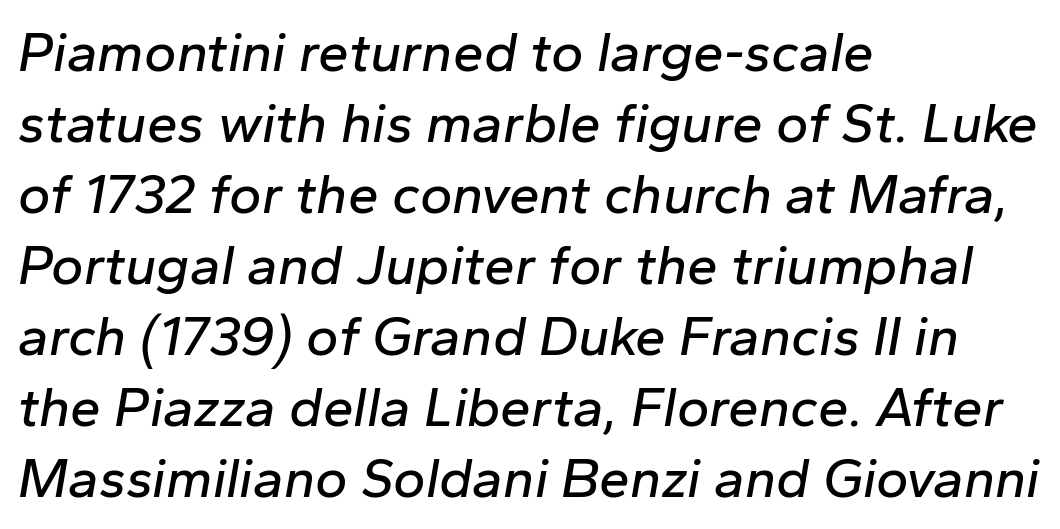
Q: Is the text italic (slanted)? A: Yes, it leans right by about 10 degrees.
Q: Is the text underlined? A: No.
Q: How is the paragraph aligned? A: Left-aligned.
Q: Is the spacing between letters normal or unusually wide? A: Normal.
Q: Is the spacing between lines tight, normal or loose? A: Normal.
Q: Width (condensed, normal, or wide)? A: Normal.
Q: Stroke contrast? A: Low.
Q: x-height? A: Medium.
Q: Monospaced? A: No.
